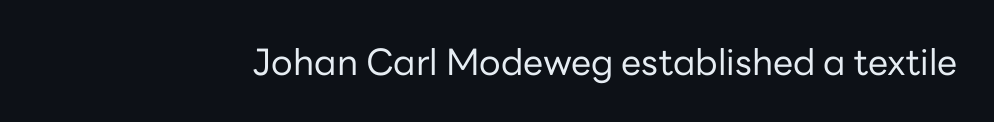
{"serif": "no", "italic": "no", "bold": "no", "weight": "regular", "width": "normal", "stroke_contrast": "low", "x_height": "medium", "monospaced": "no", "underline": "no", "letter_spacing": "normal", "letter_spacing_em": 0.0, "glyph_px": 36}
